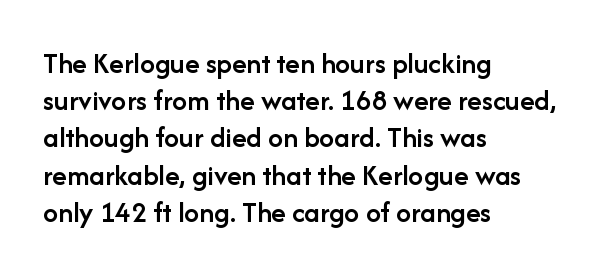
Letterform terminals end flat and unadorned throughout the passage. Line beginnings align vertically; line endings do not. Proportional: the letters do not fall into vertical columns. The specimen omits any rule beneath the text block's lines. These lines keep a tight, regular rhythm from letter to letter.
